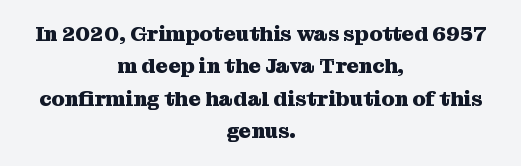
The image shows 21 px bold type, upright; set centered, normal line spacing (1.54x), normal letter spacing, not underlined.
